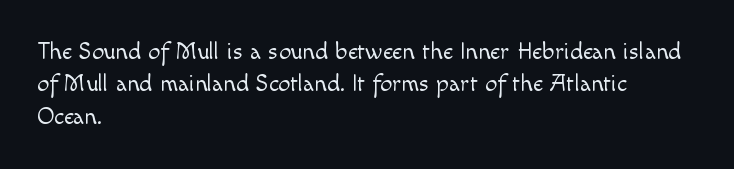
Q: Is the text bold? A: No.
Q: Is the text italic (slanted)? A: No, it is upright.
Q: Is the text underlined? A: No.
Q: How is the paragraph aligned? A: Left-aligned.
Q: Is the spacing between letters normal or unusually wide? A: Normal.
Q: Is the spacing between lines tight, normal or loose? A: Normal.
